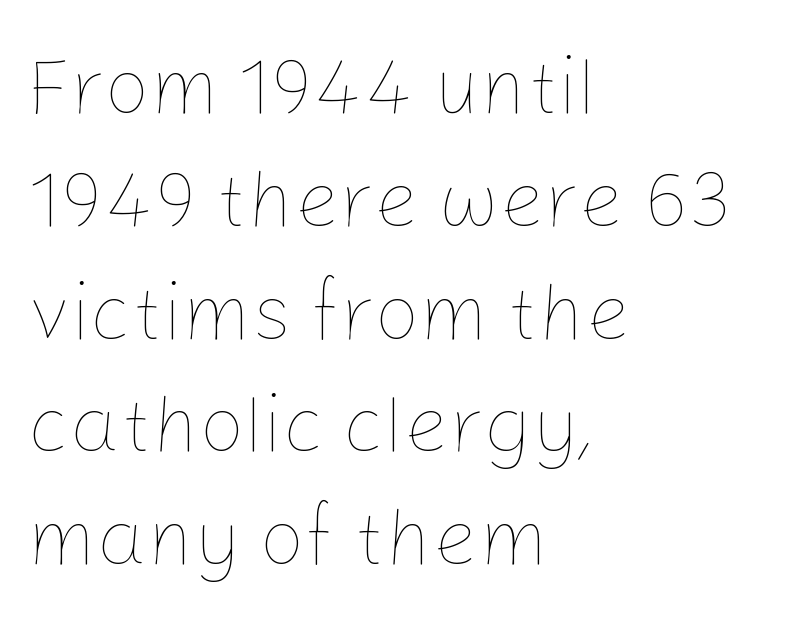
The image shows 80 px thin type, upright; set left-aligned, normal line spacing (1.41x), normal letter spacing, not underlined; low stroke contrast and a medium x-height.
